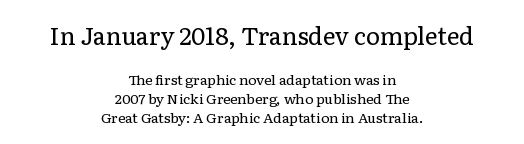
Q: Is the text bold? A: No.
Q: Is the text italic (slanted)? A: No, it is upright.
Q: Is the text underlined? A: No.
Q: How is the paragraph aligned? A: Centered.
Q: Is the spacing between letters normal or unusually wide? A: Normal.
Q: Is the spacing between lines tight, normal or loose? A: Normal.
Q: Which block of text is set in a larger size, the first (top) or the second (bottom)? A: The first (top) one.
